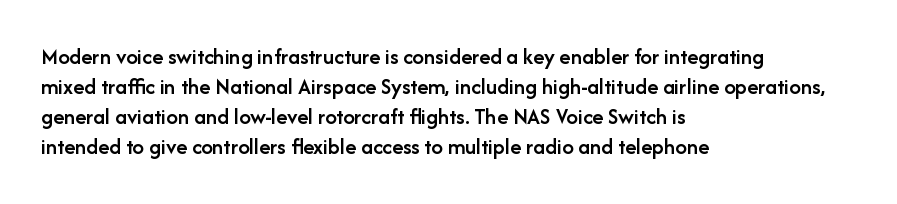
{"italic": "no", "bold": "semi", "underline": "no", "align": "left", "line_spacing": "normal", "line_spacing_ratio": 1.31, "letter_spacing": "normal", "letter_spacing_em": 0.0, "glyph_px": 23}
